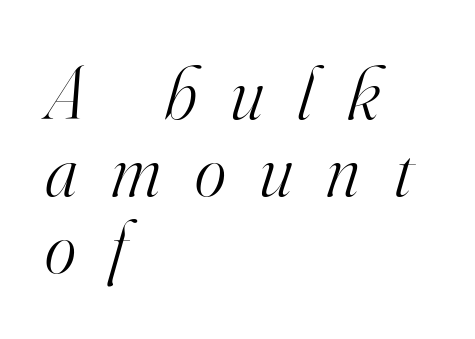
The image shows 75 px light serif type, italic (leaning right); set left-aligned, tight line spacing (1.03x), unusually wide letter spacing (+0.45 em), not underlined; high stroke contrast and a small x-height.
